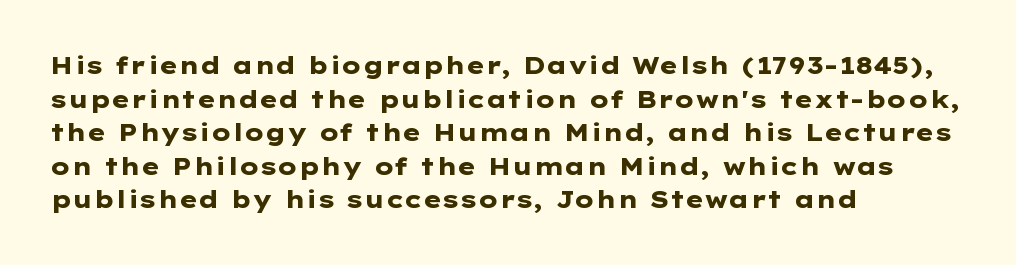
{"italic": "no", "bold": "yes", "underline": "no", "align": "left", "line_spacing": "normal", "line_spacing_ratio": 1.4, "letter_spacing": "normal", "letter_spacing_em": 0.0, "glyph_px": 24}
